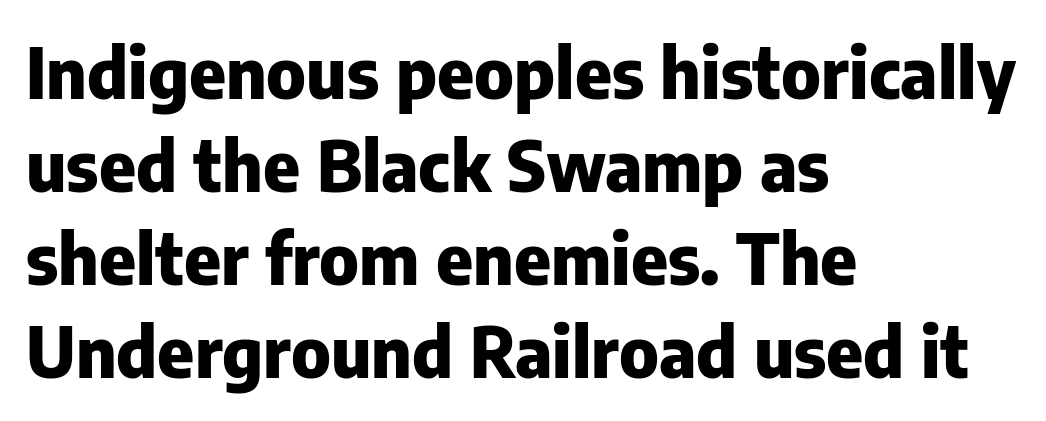
The image shows 70 px heavy sans-serif type, upright; set left-aligned, normal line spacing (1.33x), normal letter spacing, not underlined; low stroke contrast and a medium x-height.
